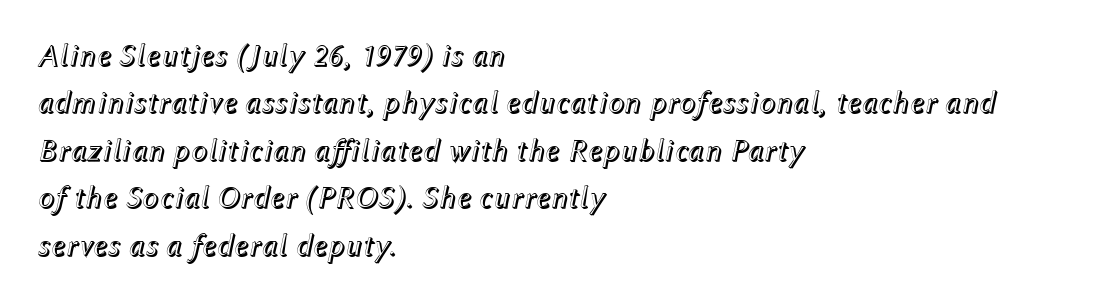
Q: Is the text italic (slanted)? A: Yes, it leans right by about 12 degrees.
Q: Is the text underlined? A: No.
Q: How is the paragraph aligned? A: Left-aligned.
Q: Is the spacing between letters normal or unusually wide? A: Normal.
Q: Is the spacing between lines tight, normal or loose? A: Normal.
Q: Width (condensed, normal, or wide)? A: Normal.
Q: x-height? A: Medium.
Q: Monospaced? A: No.
